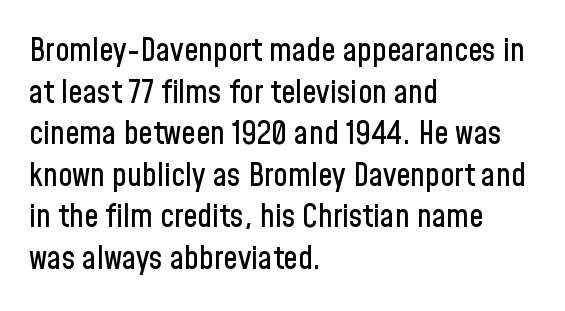
The image shows 32 px condensed sans-serif type, upright; set left-aligned, normal line spacing (1.3x), normal letter spacing, not underlined; low stroke contrast and a medium x-height.
